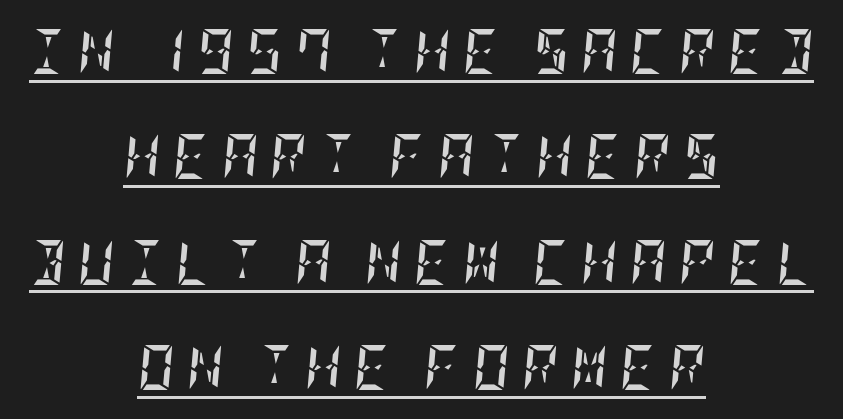
The horizontal fit of the characters is loose and conspicuously gappy. A baseline rule has been typeset under these characters. Horizontal bands of white between lines are thick stripes. The rendering positions every line midway between the sides. Italic: yes, the glyphs are oblique.
